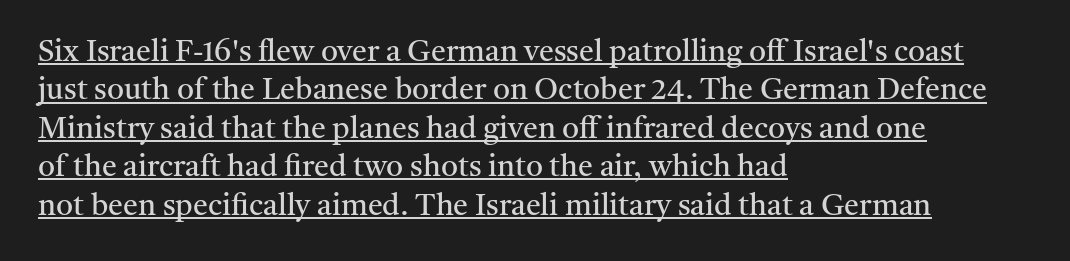
{"serif": "yes", "italic": "no", "bold": "no", "weight": "regular", "width": "normal", "stroke_contrast": "medium", "x_height": "medium", "monospaced": "no", "underline": "yes", "align": "left", "line_spacing": "normal", "line_spacing_ratio": 1.28, "letter_spacing": "normal", "letter_spacing_em": 0.0, "glyph_px": 30}
